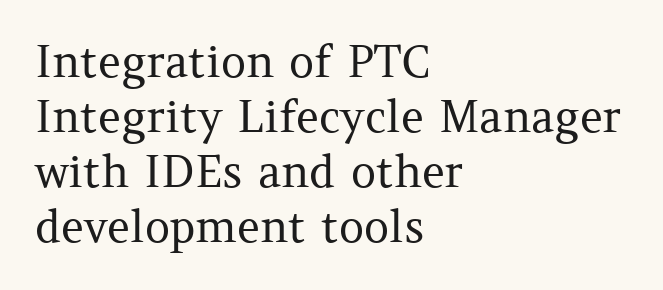
{"serif": "yes", "italic": "no", "bold": "no", "weight": "regular", "width": "normal", "stroke_contrast": "medium", "x_height": "medium", "monospaced": "no", "underline": "no", "align": "left", "line_spacing": "normal", "line_spacing_ratio": 1.25, "letter_spacing": "normal", "letter_spacing_em": 0.0, "glyph_px": 44}
